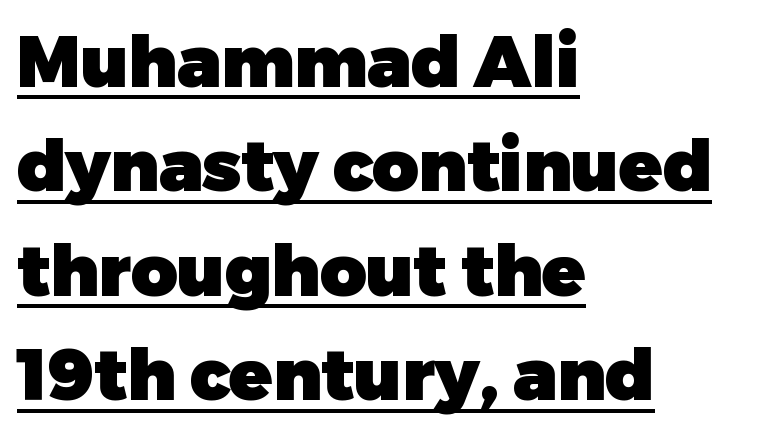
The image shows 71 px heavy sans-serif type, upright; set left-aligned, normal line spacing (1.47x), normal letter spacing, underlined; low stroke contrast and a medium x-height.
